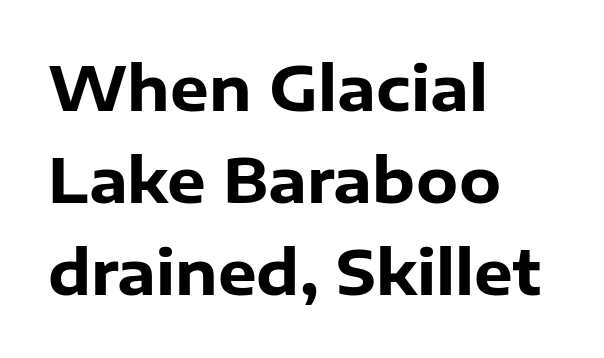
{"serif": "no", "italic": "no", "bold": "yes", "weight": "heavy", "width": "normal", "stroke_contrast": "low", "x_height": "medium", "monospaced": "no", "underline": "no", "align": "left", "line_spacing": "normal", "line_spacing_ratio": 1.51, "letter_spacing": "normal", "letter_spacing_em": 0.0, "glyph_px": 61}
